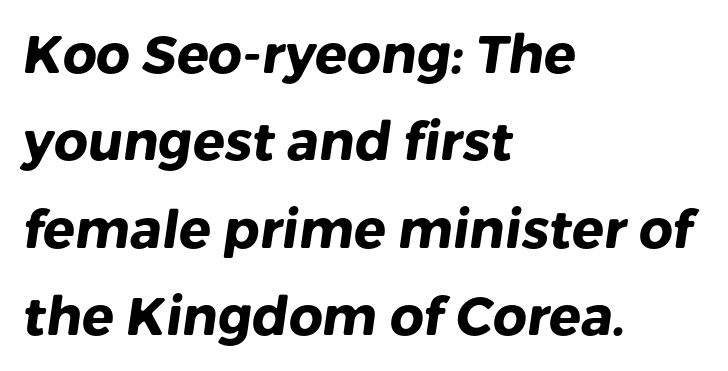
The image shows 53 px heavy sans-serif type; set left-aligned, normal line spacing (1.65x), normal letter spacing, not underlined; low stroke contrast and a medium x-height.
